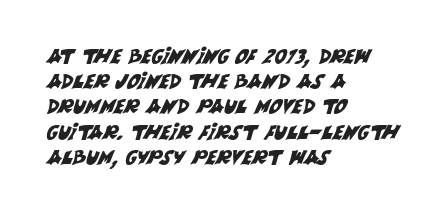
Q: Is the text underlined? A: No.
Q: How is the paragraph aligned? A: Left-aligned.
Q: Is the spacing between letters normal or unusually wide? A: Normal.
Q: Is the spacing between lines tight, normal or loose? A: Normal.
